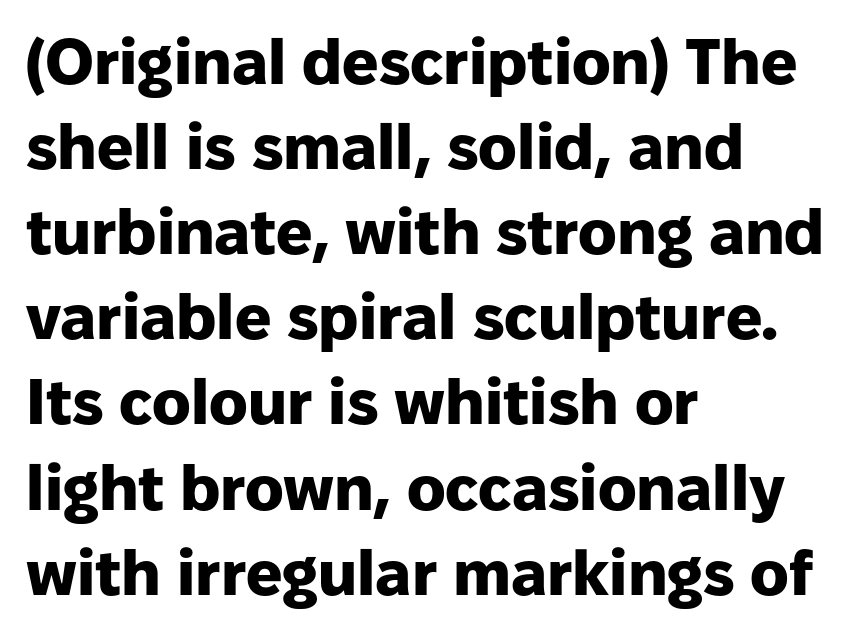
Nope, not italic — everything's standing straight. Tracking value appears to be zero — textbook default spacing. Looks like regular typesetting: each glyph gets only the width it needs. On the weight axis this lands at bold, roughly 700.
